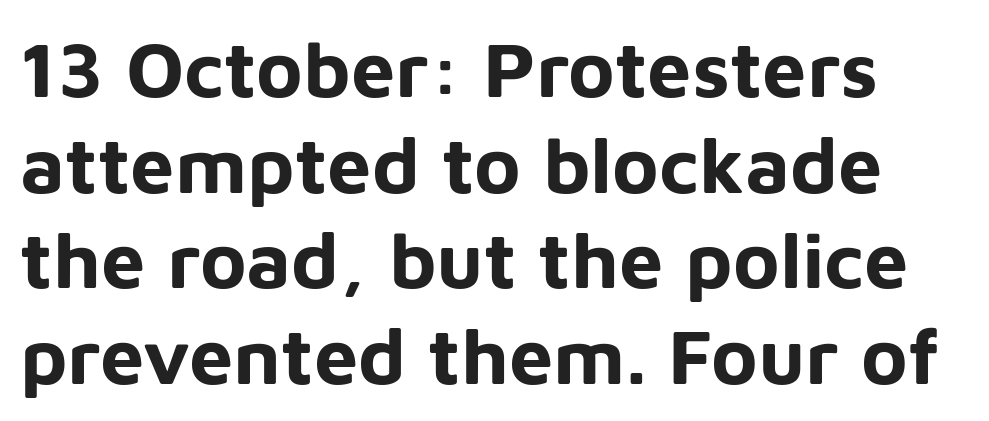
{"serif": "no", "italic": "no", "bold": "yes", "weight": "bold", "width": "normal", "stroke_contrast": "low", "x_height": "medium", "monospaced": "no", "underline": "no", "line_spacing_ratio": 1.21, "letter_spacing": "normal", "letter_spacing_em": 0.0, "glyph_px": 79}
